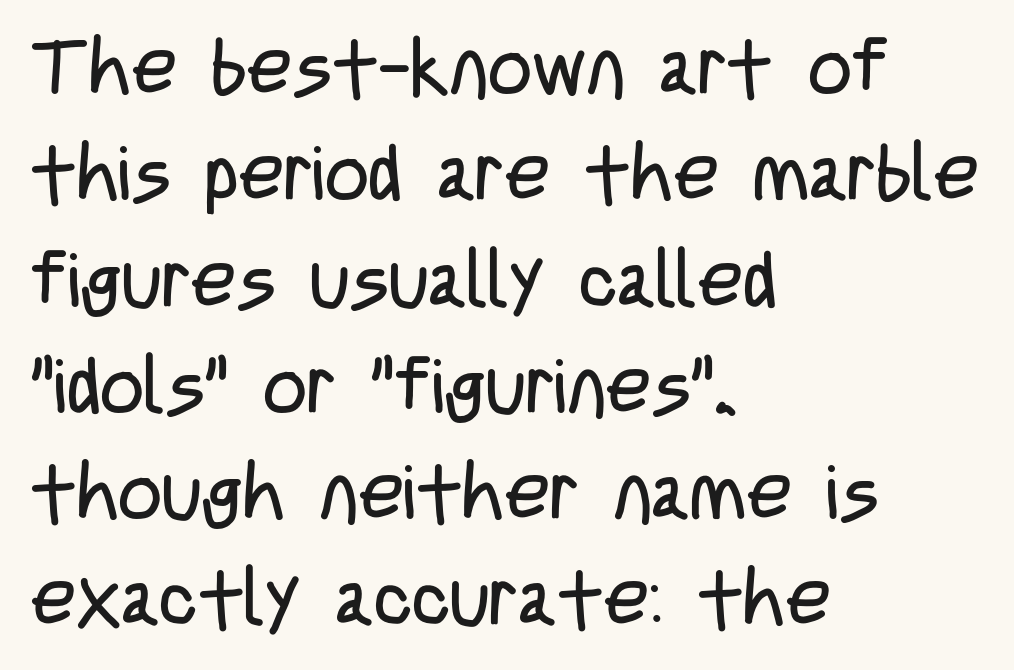
The image shows 77 px regular-weight, condensed sans-serif type, upright; set left-aligned, normal line spacing (1.38x), normal letter spacing, not underlined; low stroke contrast and a large x-height.
